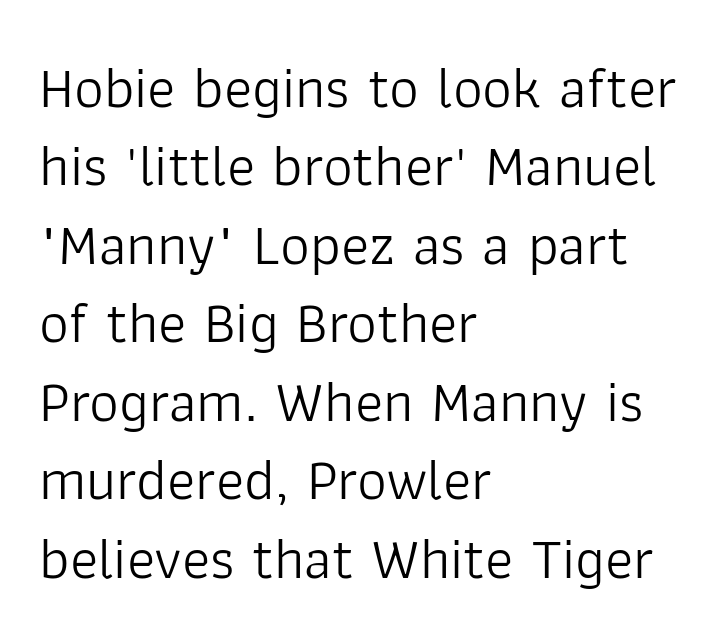
Q: Is the text bold? A: No.
Q: Is the text italic (slanted)? A: No, it is upright.
Q: Is the typeface a serif or a sans-serif typeface? A: Sans-serif.
Q: Is the text underlined? A: No.
Q: How is the paragraph aligned? A: Left-aligned.
Q: Is the spacing between letters normal or unusually wide? A: Normal.
Q: Is the spacing between lines tight, normal or loose? A: Normal.
Q: Width (condensed, normal, or wide)? A: Normal.
Q: Stroke contrast? A: Low.
Q: x-height? A: Medium.
Q: Monospaced? A: No.
